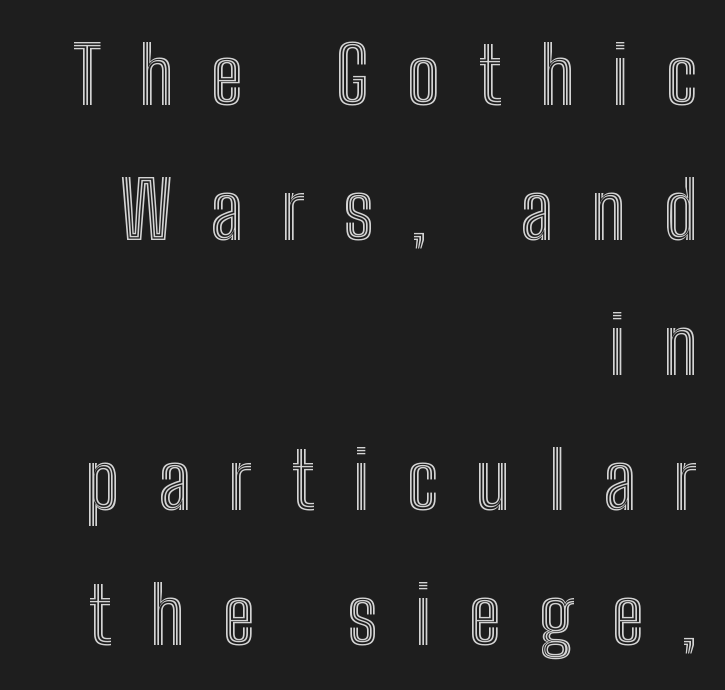
The image shows 79 px condensed type, upright; set right-aligned, line spacing 1.71x, unusually wide letter spacing (+0.48 em), not underlined; a medium x-height.
